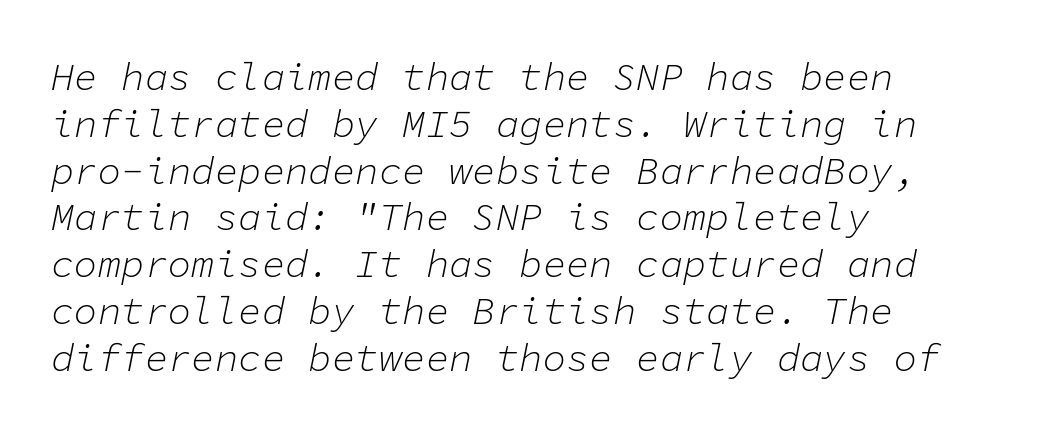
Q: Is the text bold? A: No.
Q: Is the text italic (slanted)? A: Yes, it leans right by about 11 degrees.
Q: Is the text underlined? A: No.
Q: How is the paragraph aligned? A: Left-aligned.
Q: Is the spacing between letters normal or unusually wide? A: Normal.
Q: Width (condensed, normal, or wide)? A: Normal.
Q: Stroke contrast? A: Low.
Q: x-height? A: Medium.
Q: Monospaced? A: Yes.
